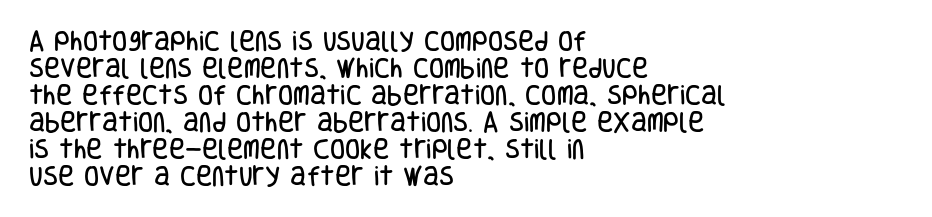
Q: Is the text italic (slanted)? A: No, it is upright.
Q: Is the text underlined? A: No.
Q: How is the paragraph aligned? A: Left-aligned.
Q: Is the spacing between letters normal or unusually wide? A: Normal.
